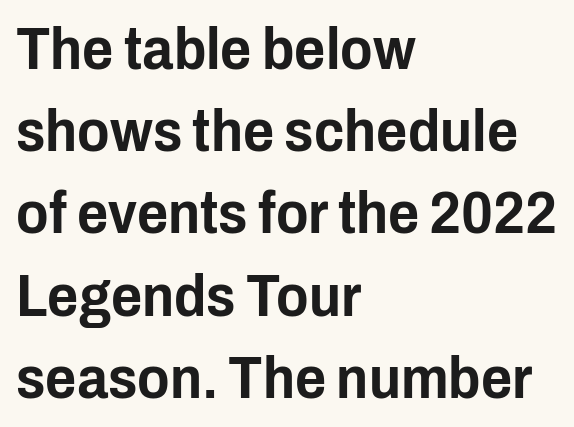
Q: Is the text italic (slanted)? A: No, it is upright.
Q: Is the typeface a serif or a sans-serif typeface? A: Sans-serif.
Q: Is the text underlined? A: No.
Q: How is the paragraph aligned? A: Left-aligned.
Q: Is the spacing between letters normal or unusually wide? A: Normal.
Q: Is the spacing between lines tight, normal or loose? A: Normal.
Q: Width (condensed, normal, or wide)? A: Condensed.
Q: Stroke contrast? A: Low.
Q: x-height? A: Medium.
Q: Monospaced? A: No.
